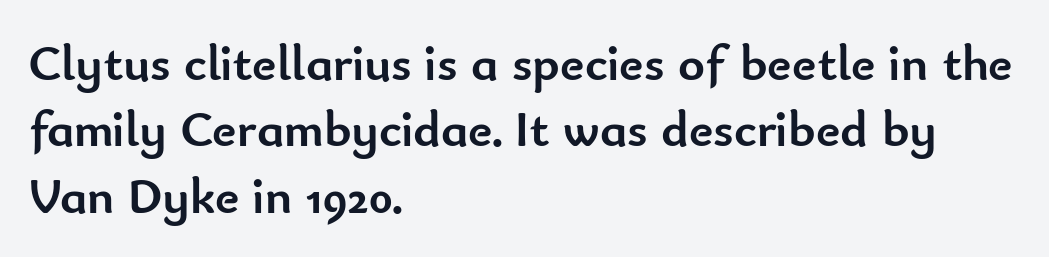
Vertical spacing — default. Is this a fixed-width face? No — the glyphs have proportional, varying widths. Grotesque or geometric, the face here clearly has no serifs. The type is set solid horizontally, with unmodified tracking. Visually the block forms a straight wall on the left and a jagged coastline on the right.
